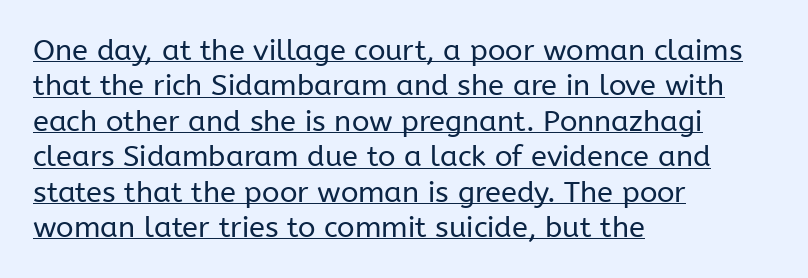
The image shows 29 px regular-weight sans-serif type, upright; set left-aligned, line spacing 1.22x, normal letter spacing, underlined; low stroke contrast and a medium x-height.
